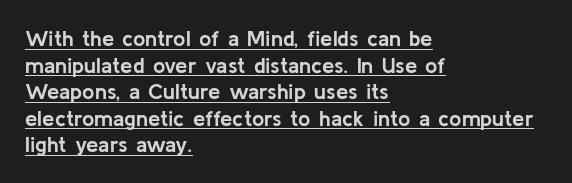
The image shows 22 px bold type, upright; set left-aligned, line spacing 1.21x, normal letter spacing, underlined.
